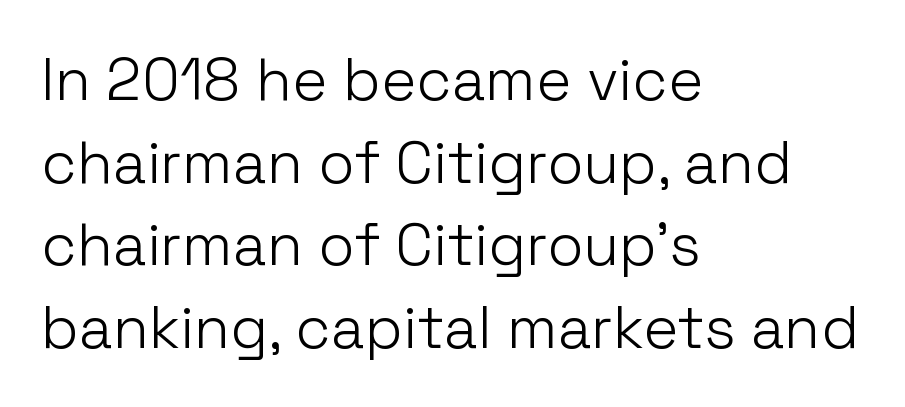
{"serif": "no", "italic": "no", "bold": "no", "weight": "light", "width": "normal", "stroke_contrast": "low", "x_height": "medium", "monospaced": "no", "underline": "no", "align": "left", "line_spacing": "normal", "line_spacing_ratio": 1.4, "letter_spacing": "normal", "letter_spacing_em": 0.0, "glyph_px": 59}
